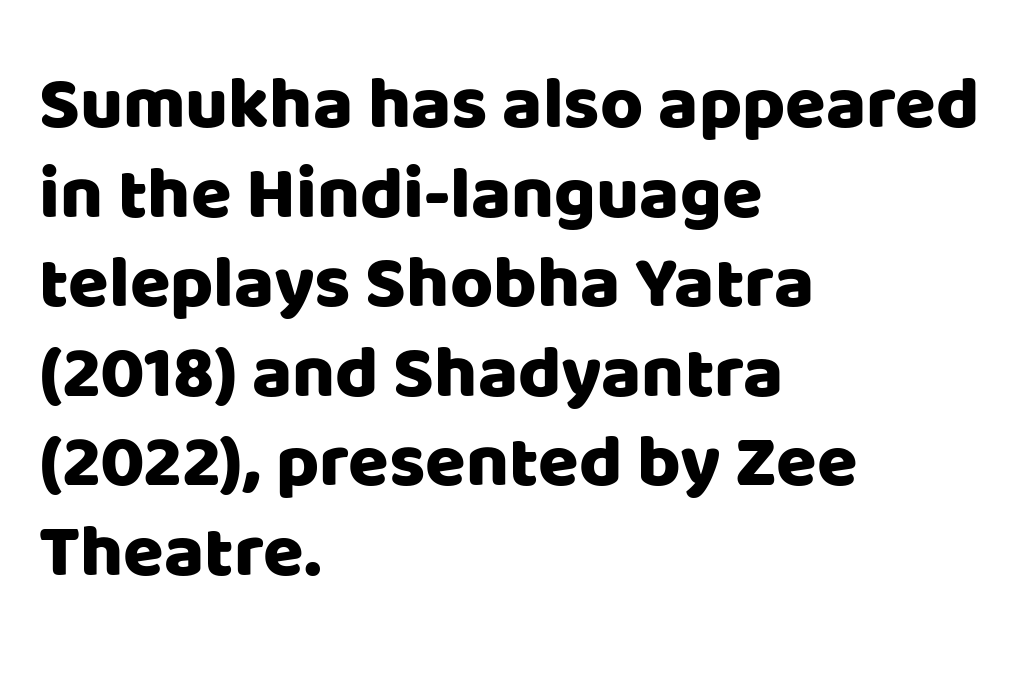
{"serif": "no", "italic": "no", "width": "normal", "stroke_contrast": "low", "x_height": "large", "monospaced": "no", "underline": "no", "align": "left", "line_spacing_ratio": 1.21, "letter_spacing": "normal", "letter_spacing_em": 0.0, "glyph_px": 74}
